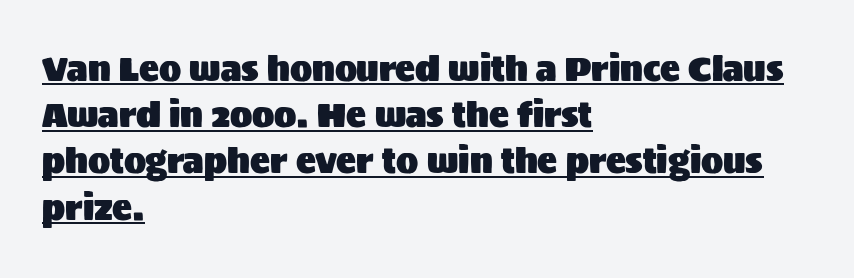
Line spacing here is normal. Letter spacing: default. The paragraph shown leans on its left margin. Does the lettering tilt? It doesn't — this is upright. Stroke terminals: plain, sans-serif. The rendering uses natural spacing where letterforms have individual widths.
